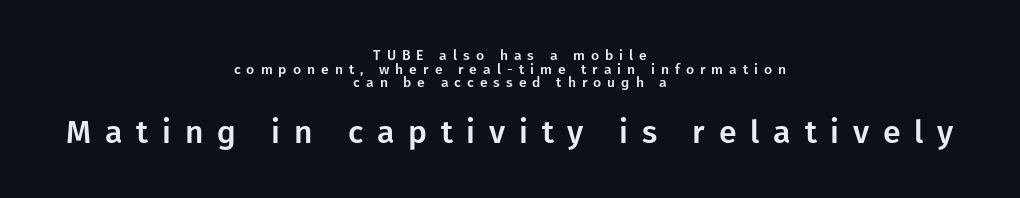
Decoration check: the copy has no underline. Quick note: not italic, upright. The rendering uses natural spacing where letterforms have individual widths. Does the copy run flush right? No — it is centered line by line.
